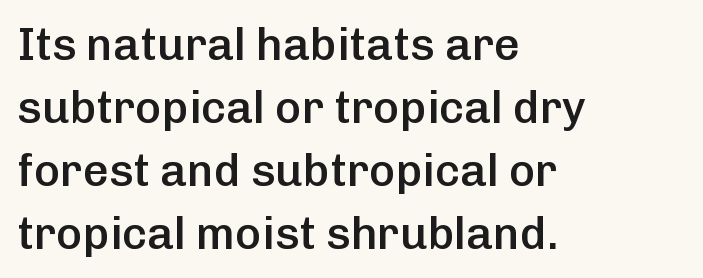
Q: Is the text bold? A: Semi-bold.
Q: Is the text italic (slanted)? A: No, it is upright.
Q: Is the typeface a serif or a sans-serif typeface? A: Sans-serif.
Q: Is the text underlined? A: No.
Q: How is the paragraph aligned? A: Left-aligned.
Q: Is the spacing between letters normal or unusually wide? A: Normal.
Q: Is the spacing between lines tight, normal or loose? A: Normal.
Q: Width (condensed, normal, or wide)? A: Normal.
Q: Stroke contrast? A: Low.
Q: x-height? A: Medium.
Q: Monospaced? A: No.
